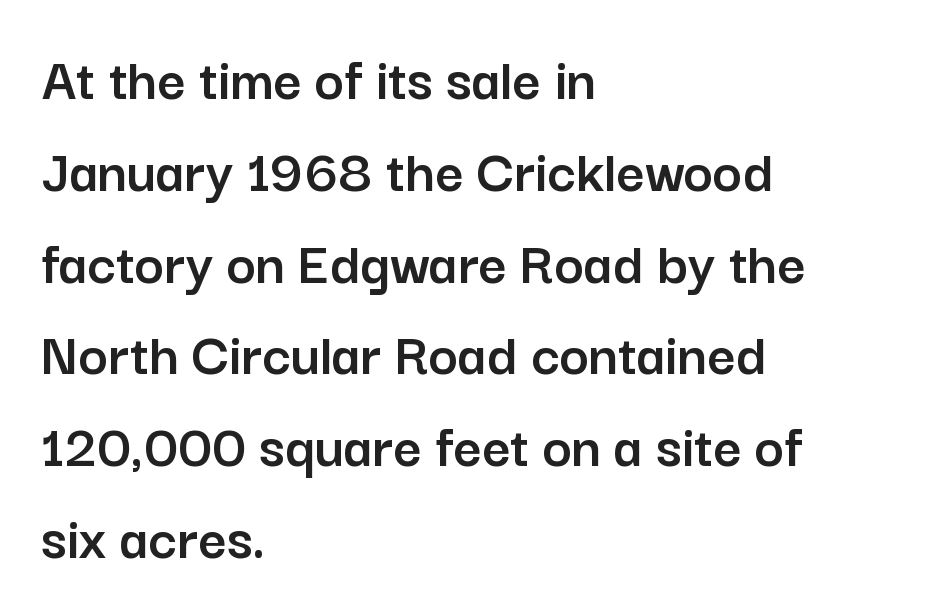
Q: Is the text italic (slanted)? A: No, it is upright.
Q: Is the typeface a serif or a sans-serif typeface? A: Sans-serif.
Q: Is the text underlined? A: No.
Q: How is the paragraph aligned? A: Left-aligned.
Q: Is the spacing between letters normal or unusually wide? A: Normal.
Q: Is the spacing between lines tight, normal or loose? A: Normal.
Q: Width (condensed, normal, or wide)? A: Normal.
Q: Stroke contrast? A: Low.
Q: x-height? A: Medium.
Q: Monospaced? A: No.
